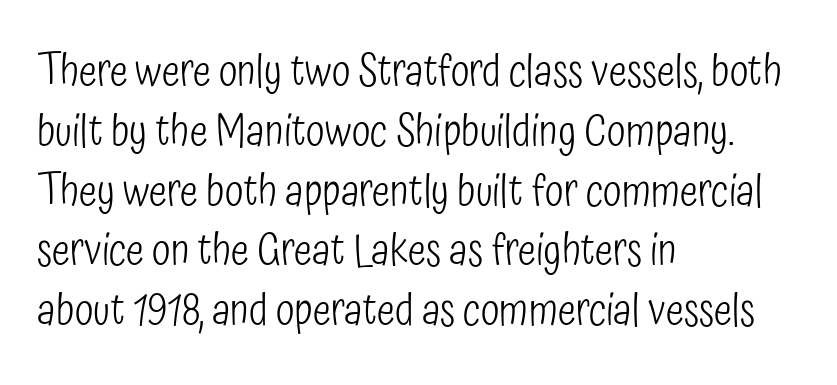
{"serif": "no", "italic": "no", "bold": "no", "weight": "light", "width": "condensed", "stroke_contrast": "low", "x_height": "medium", "monospaced": "no", "underline": "no", "align": "left", "line_spacing": "normal", "line_spacing_ratio": 1.39, "letter_spacing": "normal", "letter_spacing_em": 0.0, "glyph_px": 43}
